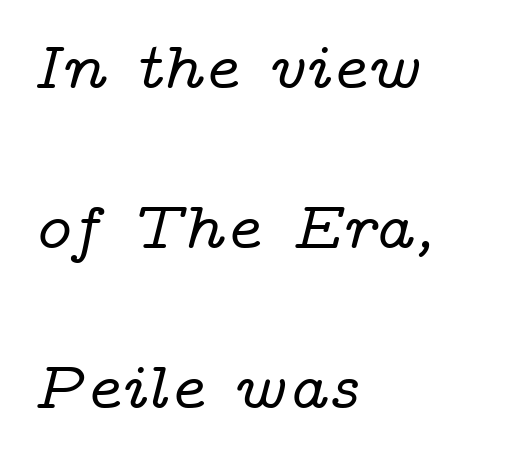
The image shows 67 px wide serif type, italic (leaning right); set left-aligned, loose line spacing (2.39x), normal letter spacing, not underlined; low stroke contrast and a medium x-height.
